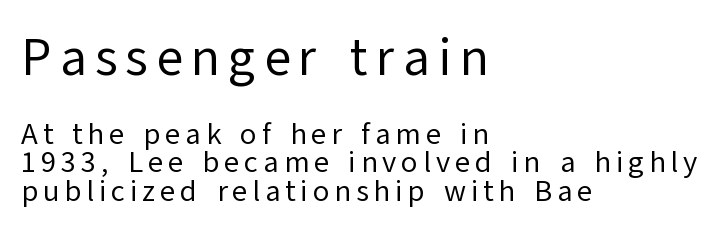
{"serif": "no", "italic": "no", "bold": "no", "weight": "regular", "width": "normal", "stroke_contrast": "low", "x_height": "medium", "monospaced": "no", "underline": "no", "align": "left", "line_spacing": "tight", "line_spacing_ratio": 0.96, "larger_block": "first", "size_ratio": 1.73, "glyph_px": 52}
